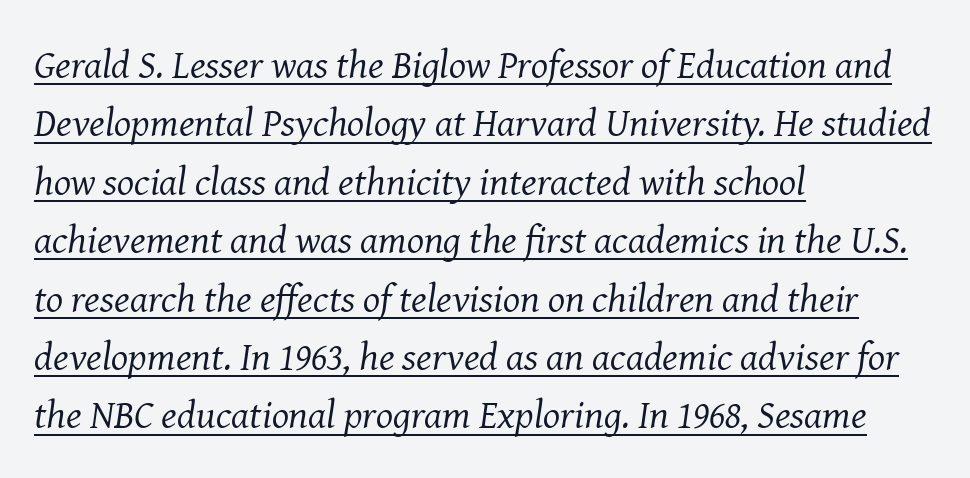
Check where the strokes stop: tiny serifs finish them off. Short note: letters normally spaced. A quiet, ordinary-to-light weight characterises the typeface. Each line of the rendering has a horizontal stroke beneath the glyphs.
